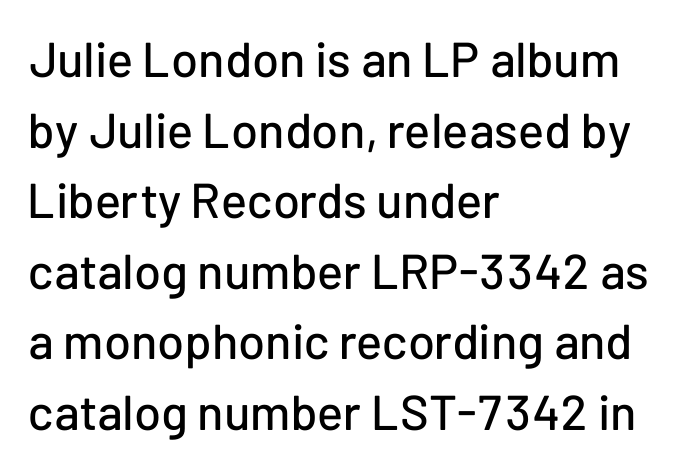
Descender tails drop into unmarked territory. The passage shown is typed in a proportional face where columns would drift. A typesetter would label this face a sans. Honestly, the letter spacing is just normal — you wouldn't notice it. When letters stand straight like this, we call the style roman or upright.
